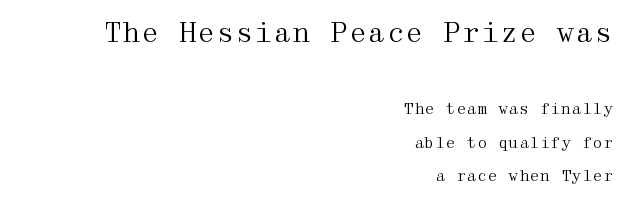
The image shows 27 px text type, upright; set right-aligned, loose line spacing (2.24x), normal letter spacing, not underlined; the first (top) block is 1.8x larger.
